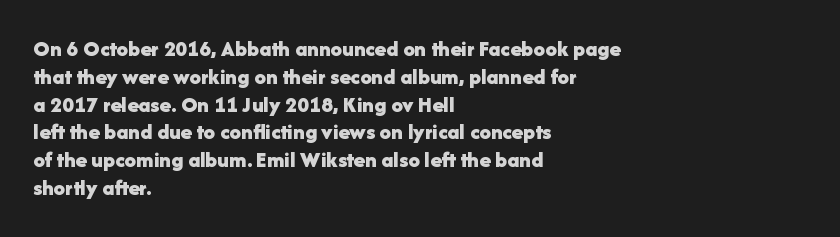
{"italic": "no", "bold": "yes", "underline": "no", "align": "left", "line_spacing_ratio": 1.21, "letter_spacing": "normal", "letter_spacing_em": 0.0, "glyph_px": 23}
